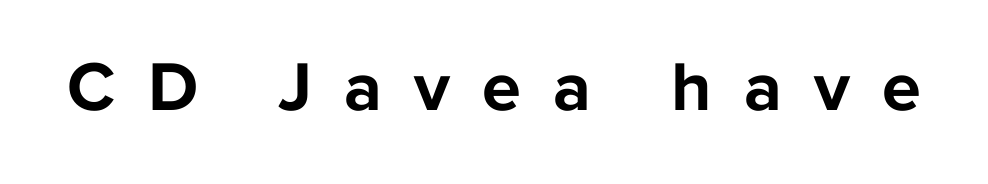
{"serif": "no", "italic": "no", "bold": "yes", "weight": "bold", "width": "normal", "stroke_contrast": "low", "x_height": "medium", "monospaced": "no", "underline": "no", "letter_spacing": "wide", "letter_spacing_em": 0.46, "glyph_px": 70}
